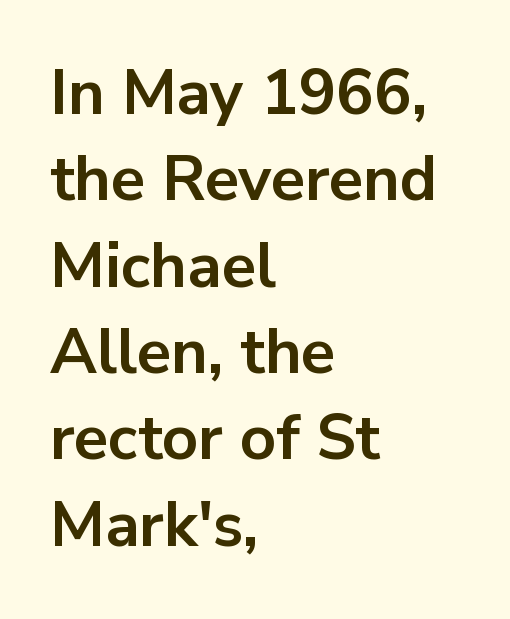
Spacing verdict: proportional, widths tailored to each character. Line beginnings align vertically; line endings do not. These lines are composed in type without serifs. Glance below the letters and you will spot only blank space. These words are printed bold, with thick strokes throughout. Whoever set this chose a conventional vertical rhythm.
